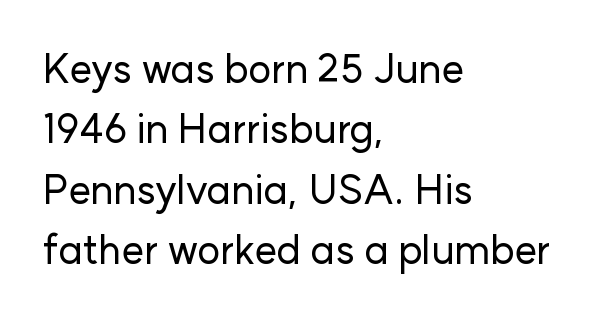
{"serif": "no", "italic": "no", "width": "normal", "stroke_contrast": "low", "x_height": "medium", "monospaced": "no", "underline": "no", "align": "left", "line_spacing": "normal", "line_spacing_ratio": 1.51, "letter_spacing": "normal", "letter_spacing_em": 0.0, "glyph_px": 40}
